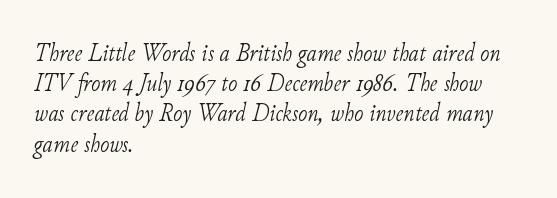
The passage is arranged the way most books set body copy — flush left. Look at the tracking — it's just the regular setting, nothing added. Underlining? Definitely not there. A quiet, ordinary-to-light weight characterises the typeface.
